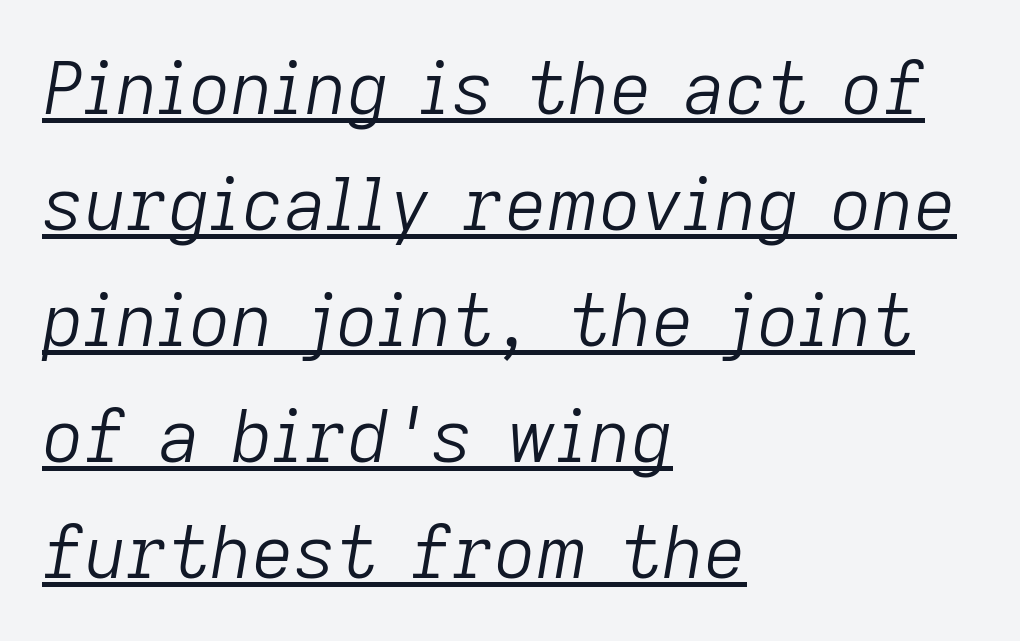
The tracking reads as untouched default to a designer's eye. The rendering uses the underline text-decoration. The rendering anchors every line to the left-hand side. Character widths vary here, with narrow letters taking less room than wide ones. Is the type slanted? Yes — the strokes lean at a clear angle.
